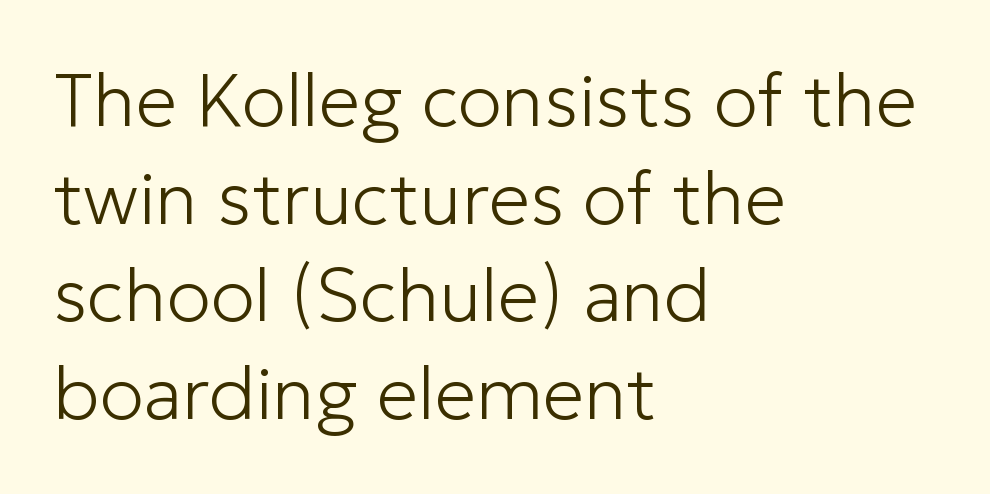
Q: Is the text bold? A: No.
Q: Is the text italic (slanted)? A: No, it is upright.
Q: Is the typeface a serif or a sans-serif typeface? A: Sans-serif.
Q: Is the text underlined? A: No.
Q: How is the paragraph aligned? A: Left-aligned.
Q: Is the spacing between letters normal or unusually wide? A: Normal.
Q: Is the spacing between lines tight, normal or loose? A: Normal.
Q: Width (condensed, normal, or wide)? A: Normal.
Q: Stroke contrast? A: Low.
Q: x-height? A: Medium.
Q: Monospaced? A: No.
